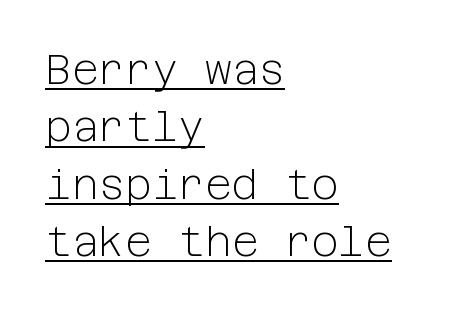
{"serif": "no", "italic": "no", "bold": "no", "weight": "light", "width": "normal", "stroke_contrast": "low", "x_height": "medium", "underline": "yes", "align": "left", "line_spacing": "normal", "line_spacing_ratio": 1.4, "letter_spacing": "normal", "letter_spacing_em": 0.0, "glyph_px": 41}
